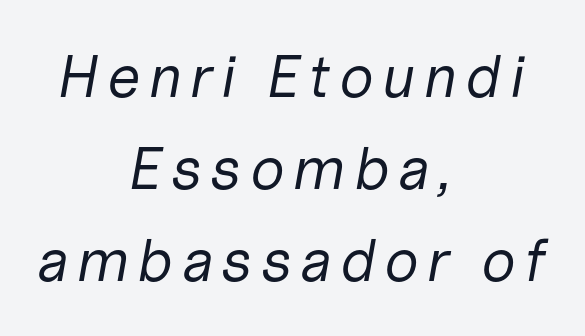
{"italic": "yes", "lean": "right", "slant_degrees": 10, "bold": "no", "weight": "regular", "width": "normal", "stroke_contrast": "low", "x_height": "medium", "monospaced": "no", "underline": "no", "align": "center", "line_spacing": "normal", "line_spacing_ratio": 1.53, "glyph_px": 60}
